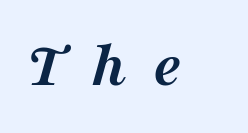
{"serif": "yes", "italic": "yes", "lean": "right", "slant_degrees": 16, "bold": "yes", "weight": "semibold", "width": "normal", "stroke_contrast": "medium", "x_height": "medium", "monospaced": "no", "underline": "no", "letter_spacing": "wide", "letter_spacing_em": 0.4, "glyph_px": 65}
